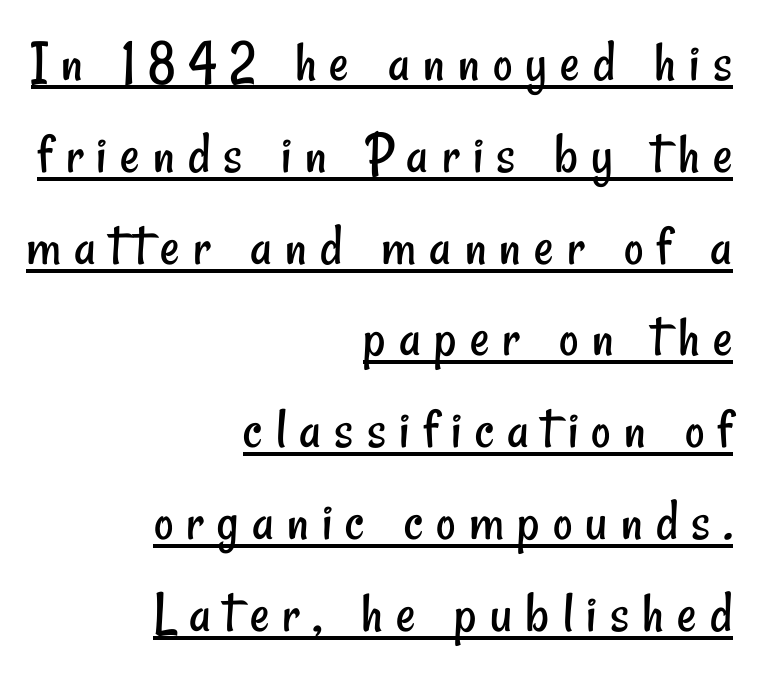
The image shows 60 px regular-weight, condensed sans-serif type; set right-aligned, normal line spacing (1.53x), unusually wide letter spacing (+0.22 em), underlined; low stroke contrast and a small x-height.
